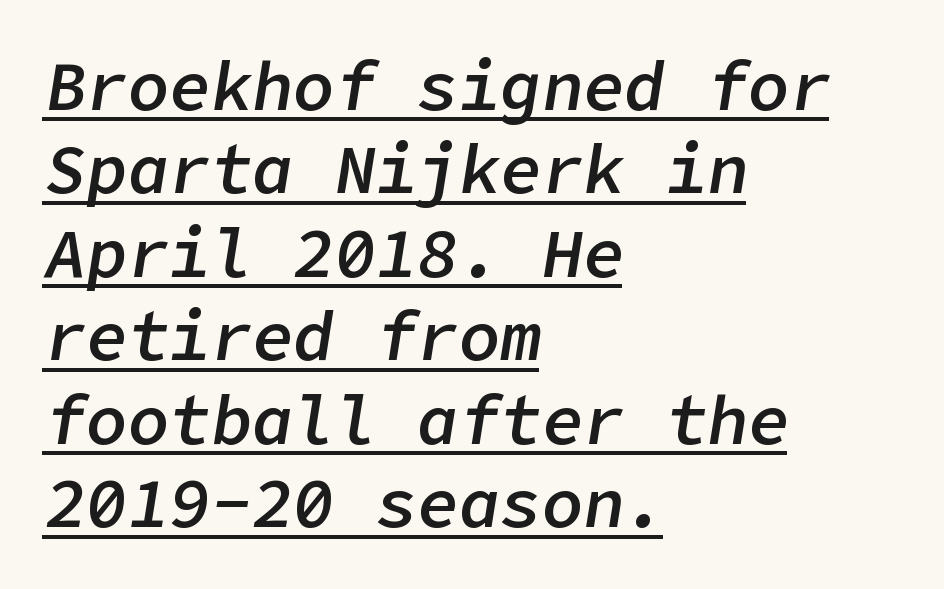
The image shows 69 px semibold type, italic (leaning right); set left-aligned, line spacing 1.21x, normal letter spacing, underlined; low stroke contrast and a medium x-height.
